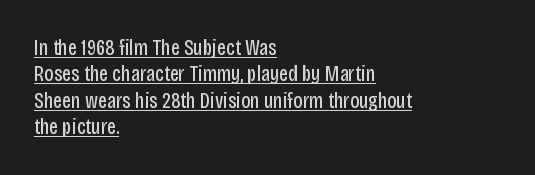
{"italic": "no", "bold": "no", "underline": "yes", "align": "left", "line_spacing_ratio": 1.2, "letter_spacing": "normal", "letter_spacing_em": 0.0, "glyph_px": 22}
